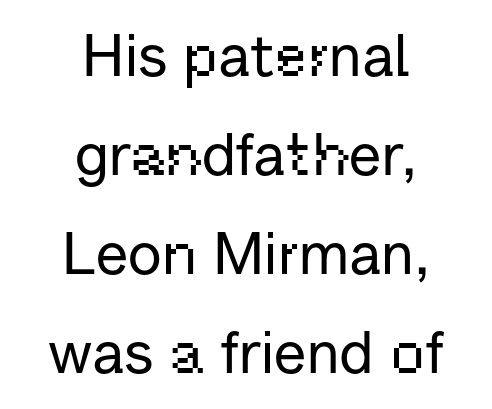
{"serif": "no", "italic": "no", "width": "normal", "stroke_contrast": "low", "x_height": "medium", "monospaced": "no", "underline": "no", "align": "center", "line_spacing": "normal", "line_spacing_ratio": 1.68, "letter_spacing": "normal", "letter_spacing_em": 0.0, "glyph_px": 59}
